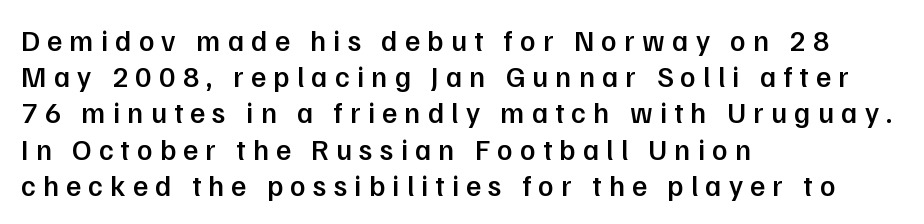
{"serif": "no", "italic": "no", "bold": "semi", "weight": "semibold", "width": "normal", "stroke_contrast": "low", "x_height": "medium", "monospaced": "no", "underline": "no", "align": "left", "line_spacing": "normal", "line_spacing_ratio": 1.25, "letter_spacing": "wide", "letter_spacing_em": 0.25, "glyph_px": 29}
